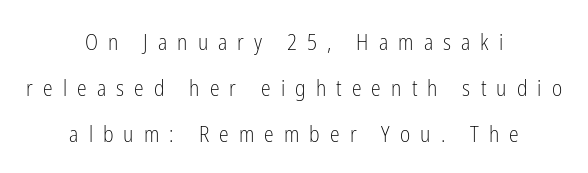
{"italic": "no", "bold": "no", "underline": "no", "align": "center", "line_spacing": "loose", "line_spacing_ratio": 2.1, "letter_spacing": "wide", "letter_spacing_em": 0.46, "glyph_px": 22}
